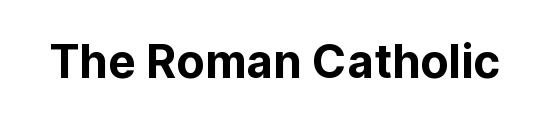
Q: Is the text italic (slanted)? A: No, it is upright.
Q: Is the typeface a serif or a sans-serif typeface? A: Sans-serif.
Q: Is the text underlined? A: No.
Q: Is the spacing between letters normal or unusually wide? A: Normal.
Q: Width (condensed, normal, or wide)? A: Normal.
Q: Stroke contrast? A: Low.
Q: x-height? A: Medium.
Q: Monospaced? A: No.
